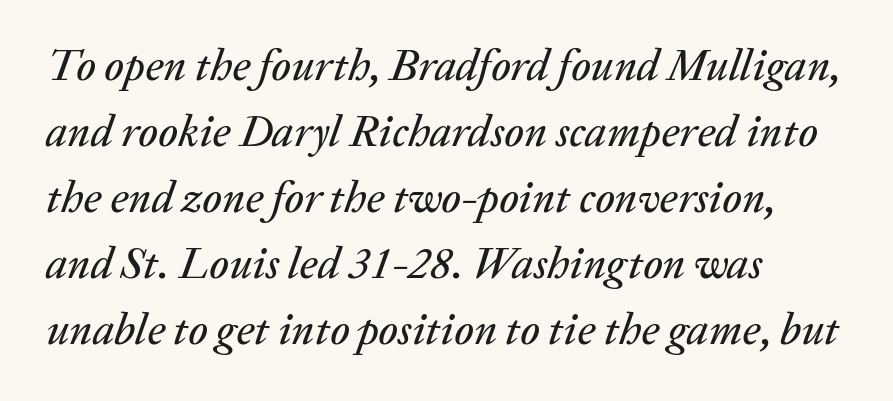
Characters are canted at an angle relative to the baseline's perpendicular. Interline gaps are of average width in this sample. Honestly, the letter spacing is just normal — you wouldn't notice it. Just letters on the line, the space beneath them empty. This sample is left-justified, so line endings fall wherever the words run out.
